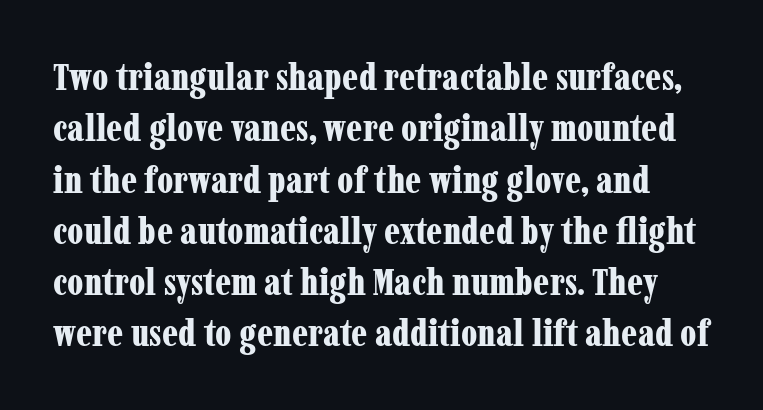
The image shows 38 px bold, condensed serif type, upright; set normal line spacing (1.35x), normal letter spacing, not underlined; low stroke contrast and a medium x-height.
